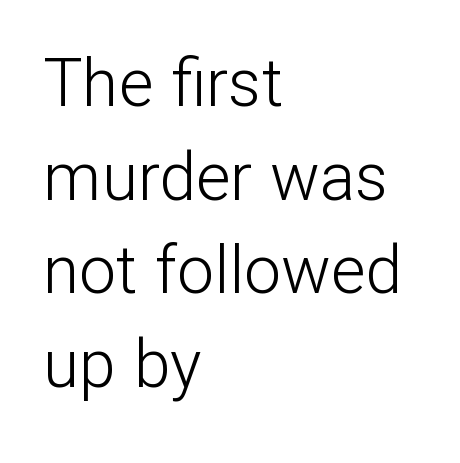
The image shows 66 px light sans-serif type, upright; set left-aligned, normal line spacing (1.42x), normal letter spacing, not underlined; low stroke contrast and a medium x-height.
